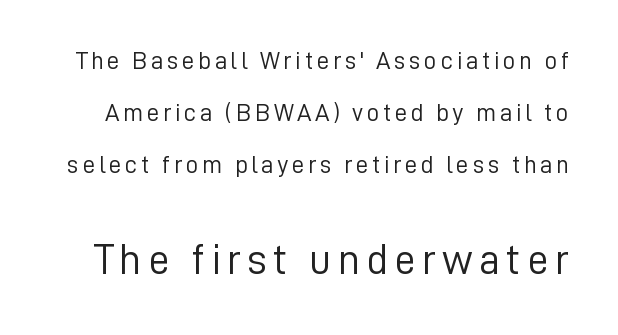
The image shows 43 px light sans-serif type, upright; set loose line spacing (2.09x), not underlined; the second (bottom) block is 1.72x larger; low stroke contrast and a medium x-height.
